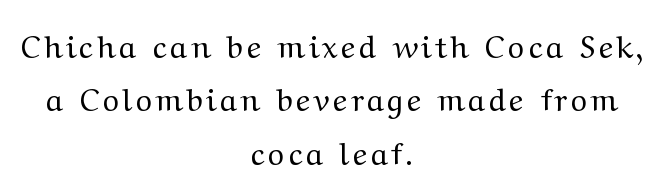
Q: Is the text bold? A: No.
Q: Is the text italic (slanted)? A: No, it is upright.
Q: Is the typeface a serif or a sans-serif typeface? A: Serif.
Q: Is the text underlined? A: No.
Q: How is the paragraph aligned? A: Centered.
Q: Width (condensed, normal, or wide)? A: Wide.
Q: Stroke contrast? A: Medium.
Q: x-height? A: Medium.
Q: Monospaced? A: No.
